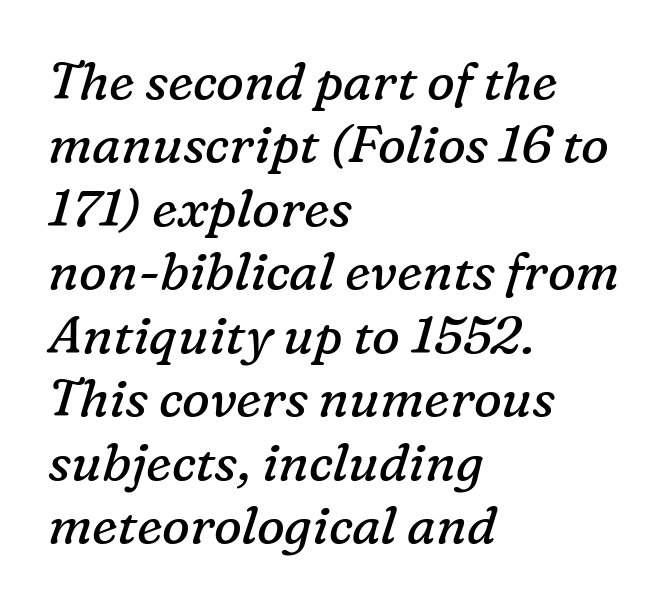
Q: Is the text bold? A: No.
Q: Is the text italic (slanted)? A: Yes, it leans right by about 16 degrees.
Q: Is the typeface a serif or a sans-serif typeface? A: Serif.
Q: Is the text underlined? A: No.
Q: How is the paragraph aligned? A: Left-aligned.
Q: Is the spacing between letters normal or unusually wide? A: Normal.
Q: Width (condensed, normal, or wide)? A: Normal.
Q: Stroke contrast? A: Low.
Q: x-height? A: Medium.
Q: Monospaced? A: No.
